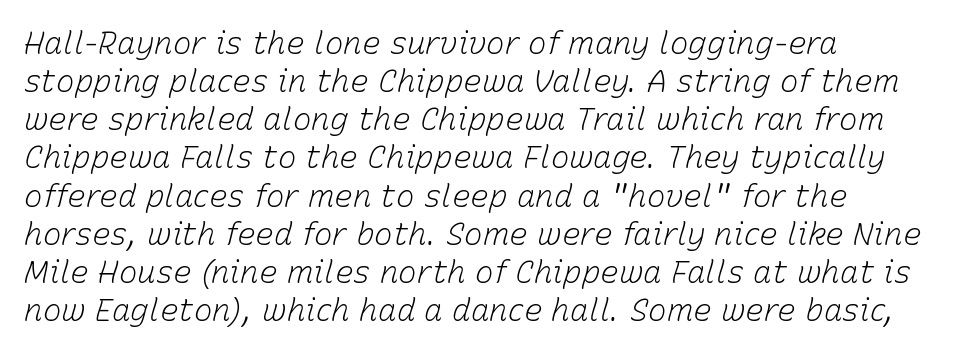
{"italic": "yes", "lean": "right", "slant_degrees": 15, "bold": "no", "weight": "light", "width": "normal", "stroke_contrast": "low", "x_height": "medium", "monospaced": "no", "underline": "no", "align": "left", "line_spacing_ratio": 1.23, "letter_spacing": "normal", "letter_spacing_em": 0.0, "glyph_px": 31}
